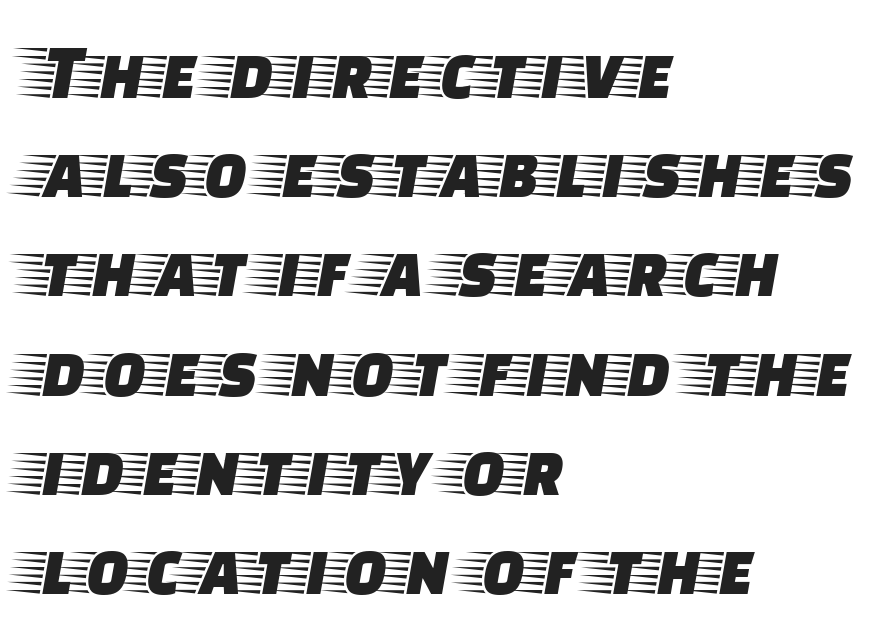
The letters advance in unequal steps, a hallmark of proportional type. Short and long lines alike share a common starting point at left. Inter-character spacing is left at the font's built-in metrics.
